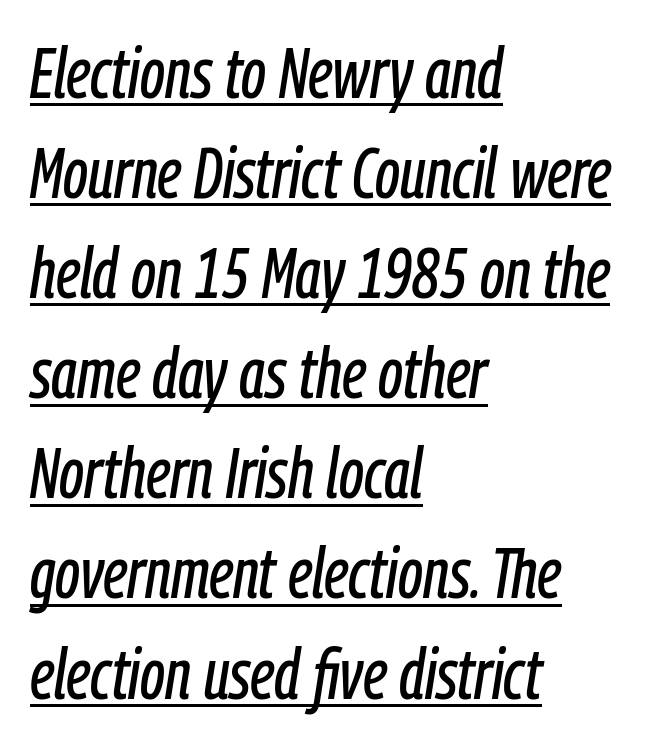
Q: Is the text italic (slanted)? A: Yes, it leans right by about 9 degrees.
Q: Is the text underlined? A: Yes.
Q: How is the paragraph aligned? A: Left-aligned.
Q: Is the spacing between letters normal or unusually wide? A: Normal.
Q: Is the spacing between lines tight, normal or loose? A: Normal.
Q: Width (condensed, normal, or wide)? A: Condensed.
Q: Stroke contrast? A: Low.
Q: x-height? A: Medium.
Q: Monospaced? A: No.
